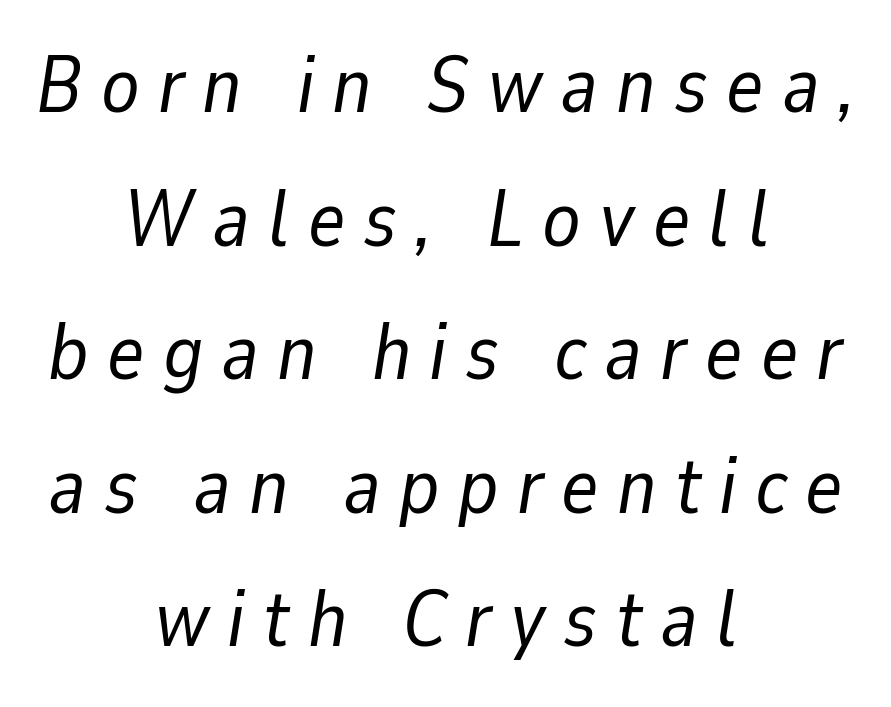
Q: Is the text bold? A: No.
Q: Is the text italic (slanted)? A: Yes, it leans right by about 9 degrees.
Q: Is the text underlined? A: No.
Q: How is the paragraph aligned? A: Centered.
Q: Is the spacing between letters normal or unusually wide? A: Unusually wide.
Q: Is the spacing between lines tight, normal or loose? A: Normal.
Q: Width (condensed, normal, or wide)? A: Normal.
Q: Stroke contrast? A: Low.
Q: x-height? A: Medium.
Q: Monospaced? A: No.
